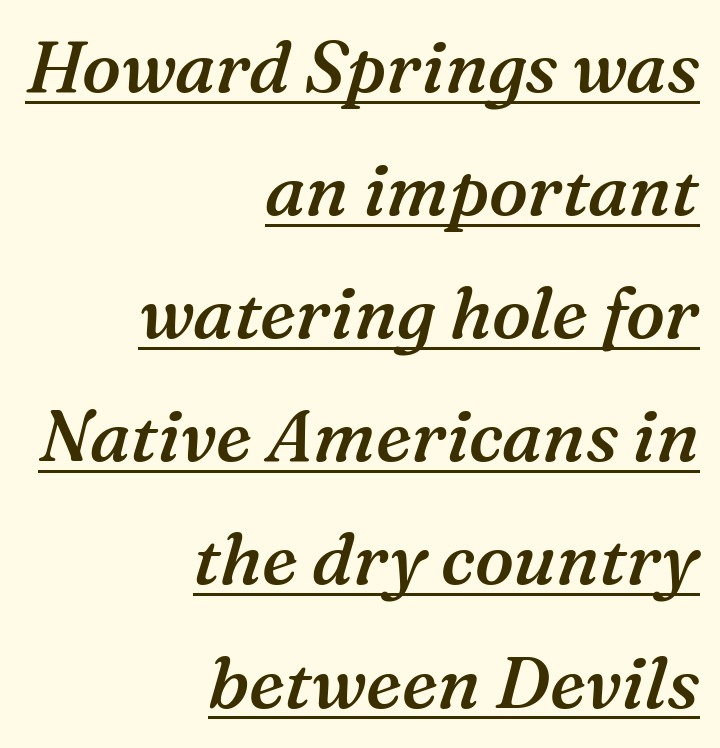
Q: Is the text bold? A: Semi-bold.
Q: Is the text italic (slanted)? A: Yes, it leans right by about 16 degrees.
Q: Is the typeface a serif or a sans-serif typeface? A: Serif.
Q: Is the text underlined? A: Yes.
Q: How is the paragraph aligned? A: Right-aligned.
Q: Is the spacing between letters normal or unusually wide? A: Normal.
Q: Width (condensed, normal, or wide)? A: Normal.
Q: Stroke contrast? A: Medium.
Q: x-height? A: Medium.
Q: Monospaced? A: No.
